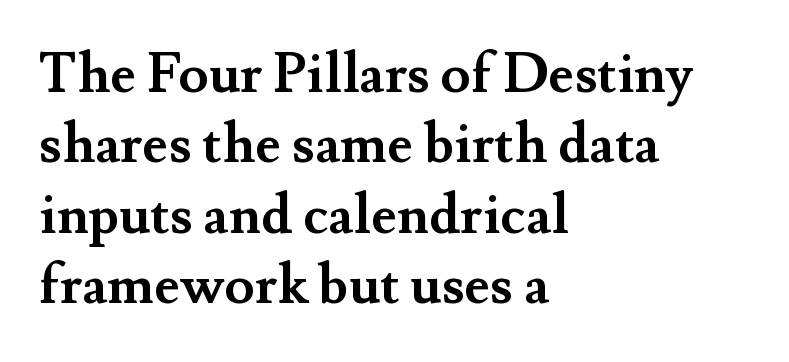
Q: Is the text bold? A: Yes.
Q: Is the text italic (slanted)? A: No, it is upright.
Q: Is the typeface a serif or a sans-serif typeface? A: Serif.
Q: Is the text underlined? A: No.
Q: How is the paragraph aligned? A: Left-aligned.
Q: Is the spacing between letters normal or unusually wide? A: Normal.
Q: Is the spacing between lines tight, normal or loose? A: Normal.
Q: Width (condensed, normal, or wide)? A: Normal.
Q: Stroke contrast? A: Medium.
Q: x-height? A: Small.
Q: Monospaced? A: No.
